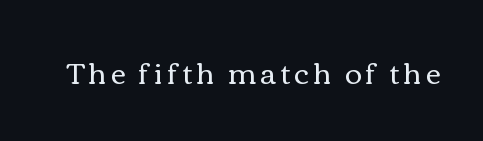
Q: Is the text bold? A: No.
Q: Is the text italic (slanted)? A: No, it is upright.
Q: Is the text underlined? A: No.
Q: Width (condensed, normal, or wide)? A: Wide.
Q: Stroke contrast? A: Medium.
Q: x-height? A: Medium.
Q: Monospaced? A: No.
